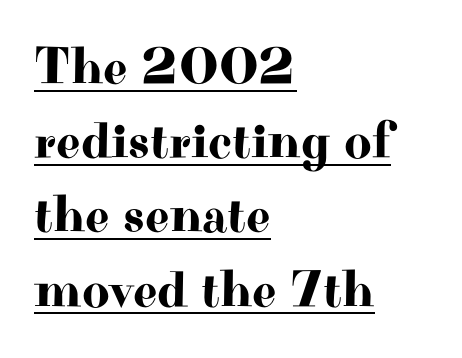
The image shows 53 px wide serif type, upright; set left-aligned, normal line spacing (1.4x), normal letter spacing, underlined; high stroke contrast and a small x-height.
